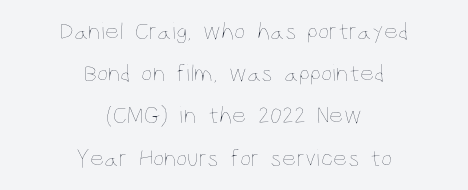
Style check: upright. Where is the straight margin? There isn't one; the lines are centered. Compared with typical body copy, the letter spacing here is the same. Line spacing here is normal. Unmarked baselines from the first word to the last.
